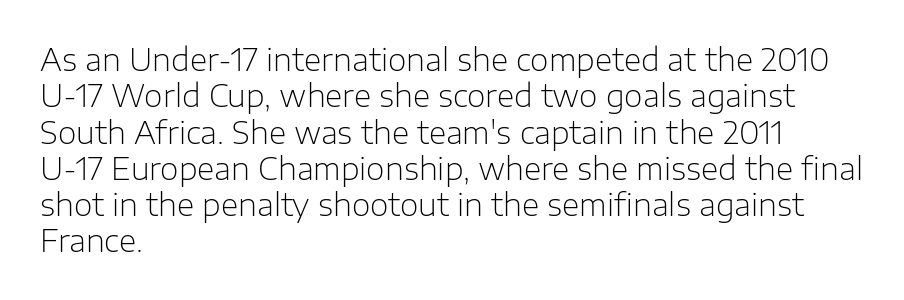
Q: Is the text bold? A: No.
Q: Is the text italic (slanted)? A: No, it is upright.
Q: Is the typeface a serif or a sans-serif typeface? A: Sans-serif.
Q: Is the text underlined? A: No.
Q: How is the paragraph aligned? A: Left-aligned.
Q: Is the spacing between letters normal or unusually wide? A: Normal.
Q: Width (condensed, normal, or wide)? A: Normal.
Q: Stroke contrast? A: Low.
Q: x-height? A: Medium.
Q: Monospaced? A: No.
